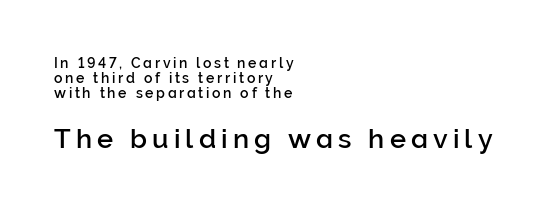
{"italic": "no", "underline": "no", "align": "left", "line_spacing": "tight", "line_spacing_ratio": 1.07, "larger_block": "second", "size_ratio": 1.93, "glyph_px": 27}
